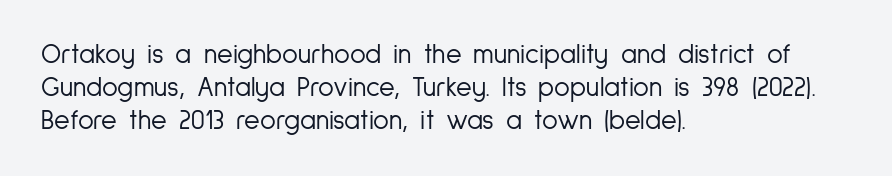
Q: Is the text bold? A: No.
Q: Is the text italic (slanted)? A: No, it is upright.
Q: Is the text underlined? A: No.
Q: How is the paragraph aligned? A: Left-aligned.
Q: Is the spacing between letters normal or unusually wide? A: Normal.
